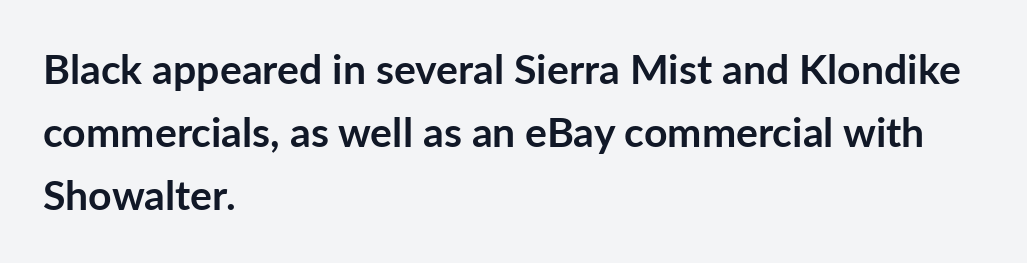
Q: Is the text bold? A: Yes.
Q: Is the text italic (slanted)? A: No, it is upright.
Q: Is the typeface a serif or a sans-serif typeface? A: Sans-serif.
Q: Is the text underlined? A: No.
Q: How is the paragraph aligned? A: Left-aligned.
Q: Is the spacing between letters normal or unusually wide? A: Normal.
Q: Is the spacing between lines tight, normal or loose? A: Normal.
Q: Width (condensed, normal, or wide)? A: Normal.
Q: Stroke contrast? A: Low.
Q: x-height? A: Medium.
Q: Monospaced? A: No.
